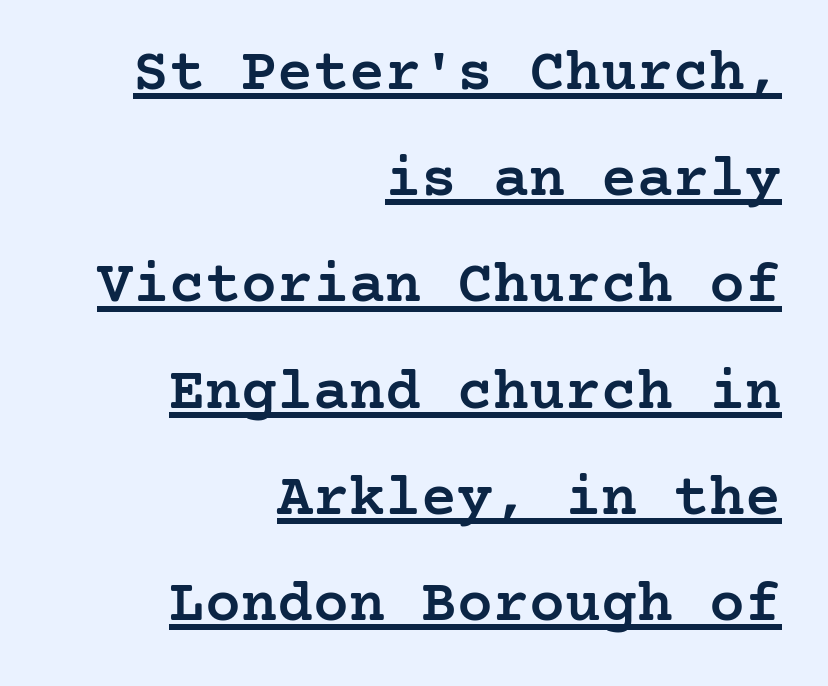
{"serif": "yes", "italic": "no", "bold": "semi", "weight": "semibold", "width": "normal", "stroke_contrast": "low", "x_height": "medium", "underline": "yes", "align": "right", "line_spacing_ratio": 1.77, "letter_spacing": "normal", "letter_spacing_em": 0.0, "glyph_px": 60}
